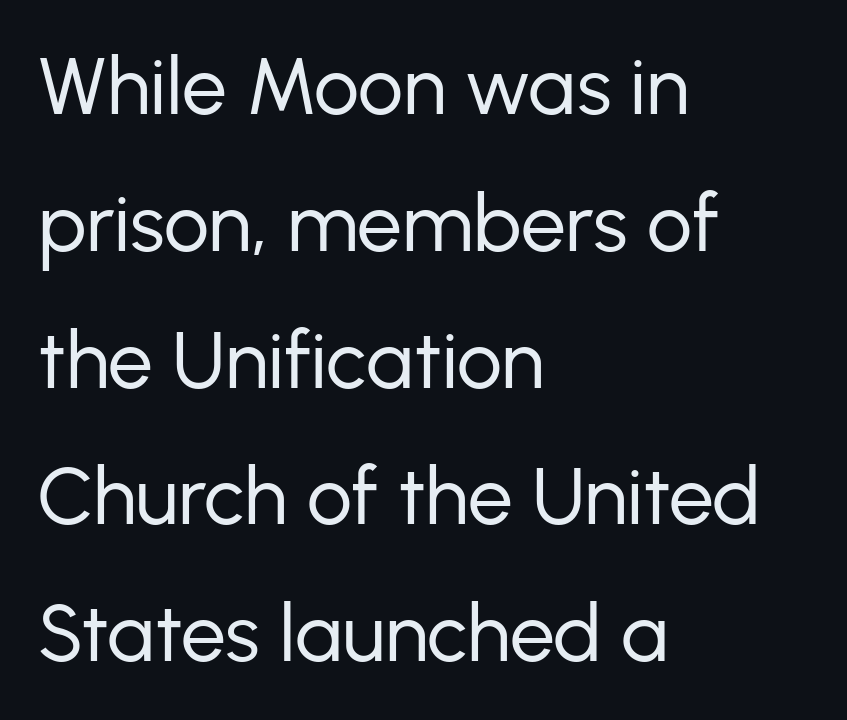
The characters display no serif detailing; their extremities are plain. No word sits above an underline. This is not heavy type; no bold has been used. Each letter keeps its own natural width here, so spacing adapts to shape.
